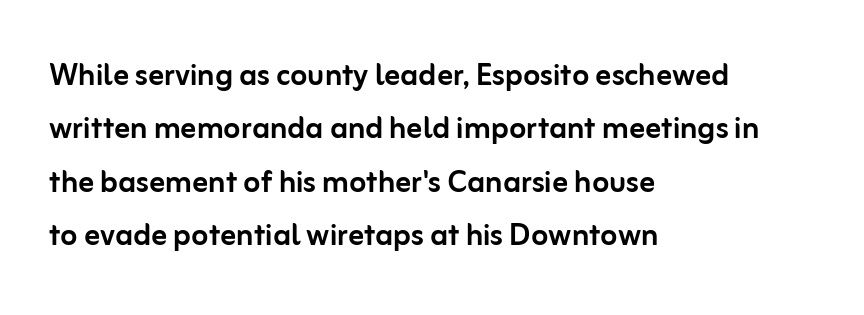
Q: Is the text italic (slanted)? A: No, it is upright.
Q: Is the typeface a serif or a sans-serif typeface? A: Sans-serif.
Q: Is the text underlined? A: No.
Q: How is the paragraph aligned? A: Left-aligned.
Q: Is the spacing between letters normal or unusually wide? A: Normal.
Q: Is the spacing between lines tight, normal or loose? A: Normal.
Q: Width (condensed, normal, or wide)? A: Normal.
Q: Stroke contrast? A: Low.
Q: x-height? A: Medium.
Q: Monospaced? A: No.
